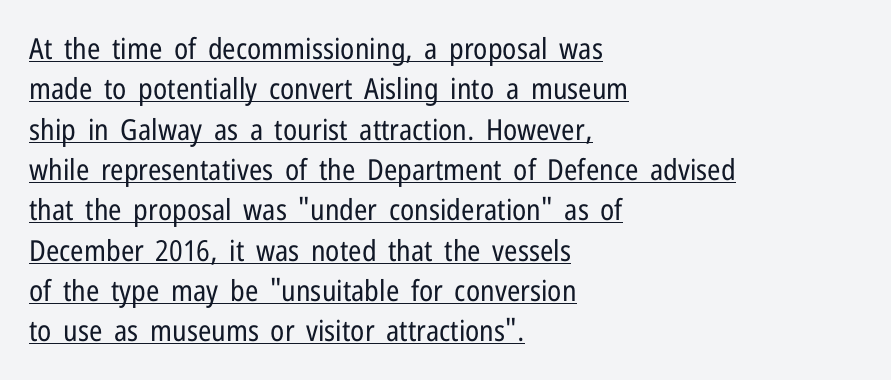
Unlike a traditional serif, this face leaves its strokes unadorned. Looks like regular typesetting: each glyph gets only the width it needs. Nobody touched the tracking dial on this one. The string is rendered with underlining switched on. The weight would be labelled regular, book, light, or lighter still. The leading is moderate, giving the passage an even texture.
